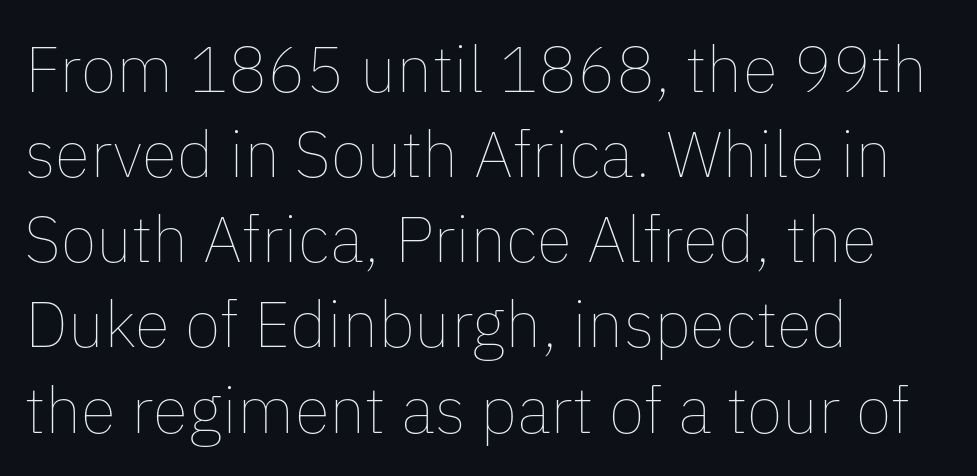
Q: Is the text bold? A: No.
Q: Is the text italic (slanted)? A: No, it is upright.
Q: Is the text underlined? A: No.
Q: How is the paragraph aligned? A: Left-aligned.
Q: Is the spacing between letters normal or unusually wide? A: Normal.
Q: Is the spacing between lines tight, normal or loose? A: Normal.
Q: Width (condensed, normal, or wide)? A: Normal.
Q: Stroke contrast? A: Low.
Q: x-height? A: Medium.
Q: Monospaced? A: No.
